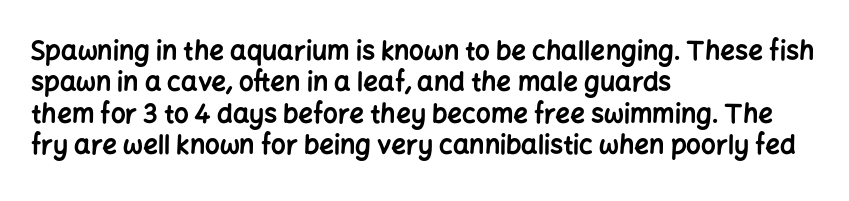
Q: Is the text bold? A: Yes.
Q: Is the text italic (slanted)? A: No, it is upright.
Q: Is the text underlined? A: No.
Q: How is the paragraph aligned? A: Left-aligned.
Q: Is the spacing between letters normal or unusually wide? A: Normal.
